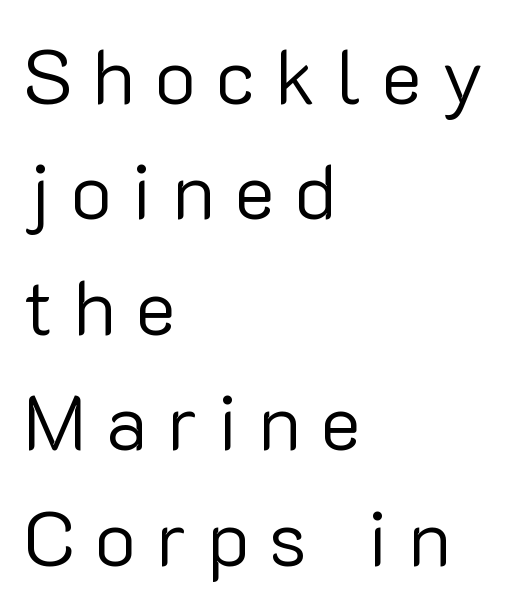
{"serif": "no", "italic": "no", "bold": "no", "weight": "regular", "width": "normal", "stroke_contrast": "low", "x_height": "medium", "monospaced": "no", "underline": "no", "align": "left", "line_spacing": "normal", "line_spacing_ratio": 1.5, "letter_spacing": "wide", "letter_spacing_em": 0.26, "glyph_px": 77}
